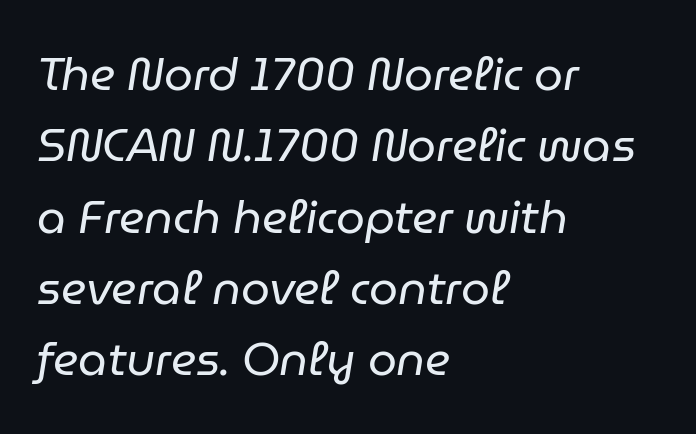
Q: Is the text bold? A: No.
Q: Is the text italic (slanted)? A: Yes, it leans right by about 9 degrees.
Q: Is the text underlined? A: No.
Q: How is the paragraph aligned? A: Left-aligned.
Q: Is the spacing between letters normal or unusually wide? A: Normal.
Q: Is the spacing between lines tight, normal or loose? A: Normal.
Q: Width (condensed, normal, or wide)? A: Normal.
Q: Stroke contrast? A: Low.
Q: x-height? A: Medium.
Q: Monospaced? A: No.
